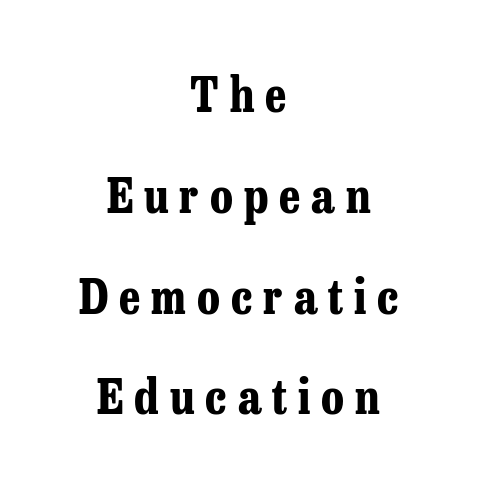
{"serif": "yes", "italic": "no", "bold": "yes", "weight": "bold", "width": "condensed", "stroke_contrast": "low", "x_height": "medium", "monospaced": "no", "underline": "no", "align": "center", "line_spacing": "loose", "line_spacing_ratio": 2.1, "letter_spacing": "wide", "letter_spacing_em": 0.23, "glyph_px": 48}
